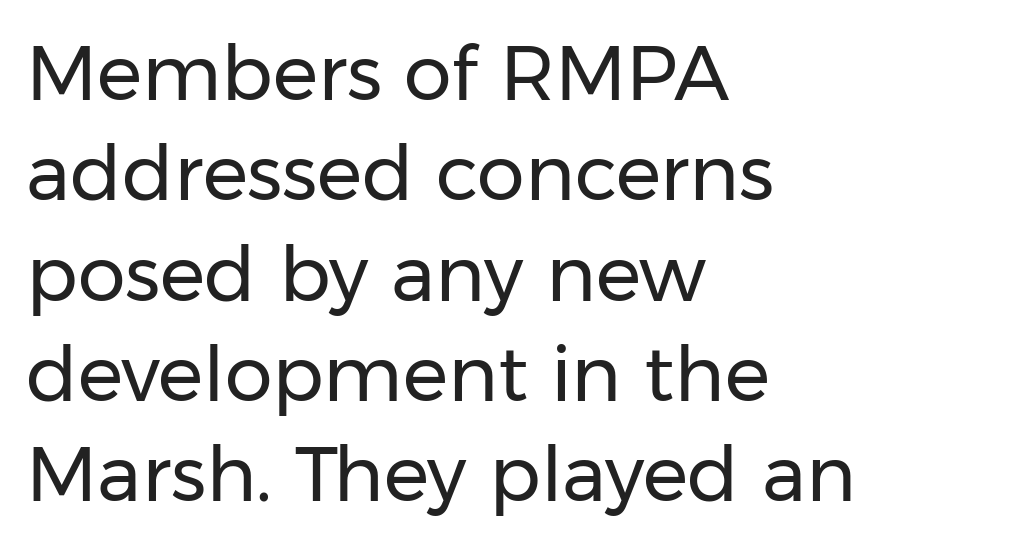
Q: Is the text bold? A: No.
Q: Is the text italic (slanted)? A: No, it is upright.
Q: Is the typeface a serif or a sans-serif typeface? A: Sans-serif.
Q: Is the text underlined? A: No.
Q: How is the paragraph aligned? A: Left-aligned.
Q: Is the spacing between letters normal or unusually wide? A: Normal.
Q: Is the spacing between lines tight, normal or loose? A: Normal.
Q: Width (condensed, normal, or wide)? A: Normal.
Q: Stroke contrast? A: Low.
Q: x-height? A: Medium.
Q: Monospaced? A: No.
